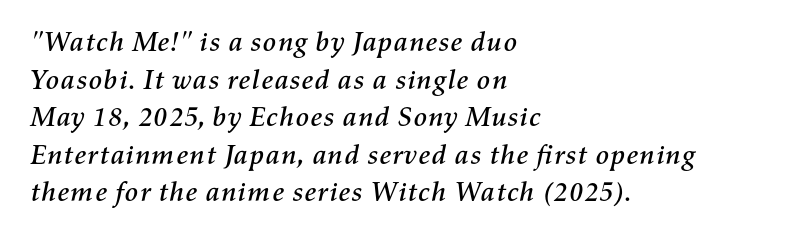
Characters follow at the spacing the type designer built in. The rendering uses natural spacing where letterforms have individual widths. Notice how the stems are inclined rather than vertical — that's the hallmark of italics. Left-aligned paragraph, ragged on the right.
